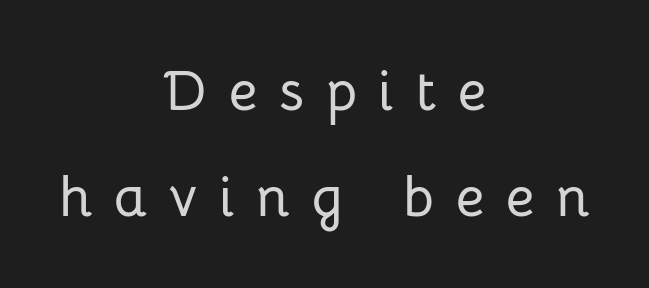
Q: Is the text italic (slanted)? A: No, it is upright.
Q: Is the typeface a serif or a sans-serif typeface? A: Sans-serif.
Q: Is the text underlined? A: No.
Q: How is the paragraph aligned? A: Centered.
Q: Is the spacing between letters normal or unusually wide? A: Unusually wide.
Q: Width (condensed, normal, or wide)? A: Normal.
Q: Stroke contrast? A: Low.
Q: x-height? A: Medium.
Q: Monospaced? A: No.
